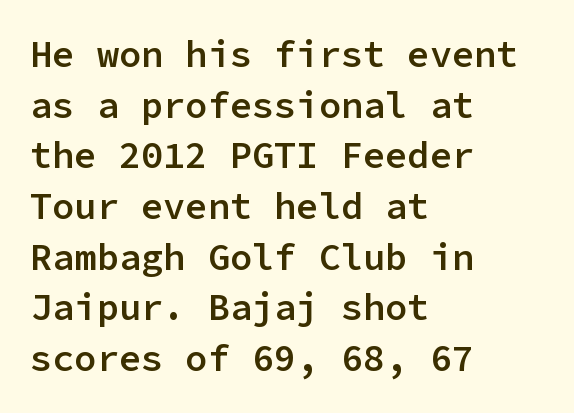
{"serif": "no", "italic": "no", "bold": "semi", "weight": "semibold", "width": "normal", "stroke_contrast": "low", "x_height": "medium", "monospaced": "yes", "underline": "no", "align": "left", "line_spacing": "normal", "line_spacing_ratio": 1.37, "letter_spacing": "normal", "letter_spacing_em": 0.0, "glyph_px": 37}
